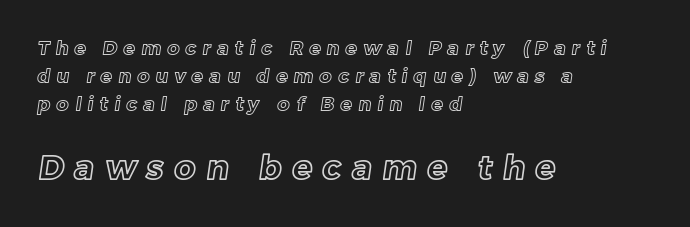
Q: Is the text underlined? A: No.
Q: How is the paragraph aligned? A: Left-aligned.
Q: Is the spacing between letters normal or unusually wide? A: Unusually wide.
Q: Is the spacing between lines tight, normal or loose? A: Normal.
Q: Which block of text is set in a larger size, the first (top) or the second (bottom)? A: The second (bottom) one.
Q: Width (condensed, normal, or wide)? A: Normal.
Q: x-height? A: Medium.
Q: Monospaced? A: No.
